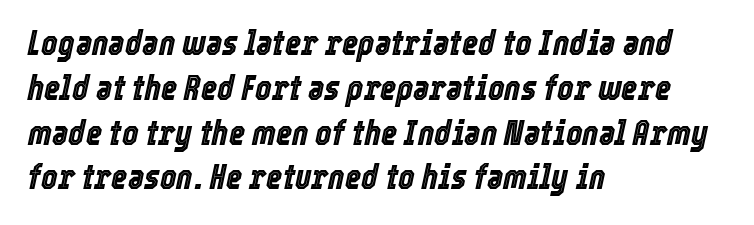
The image shows 35 px condensed type, italic (leaning right); set left-aligned, normal line spacing (1.28x), normal letter spacing, not underlined; a medium x-height.
